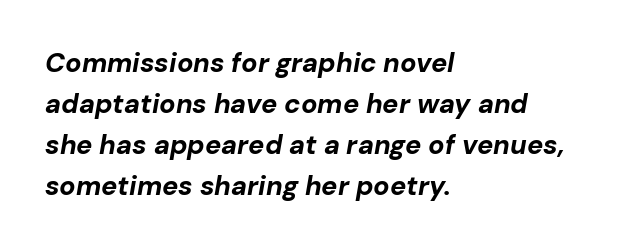
Q: Is the text bold? A: Yes.
Q: Is the text italic (slanted)? A: Yes, it leans right by about 10 degrees.
Q: Is the text underlined? A: No.
Q: How is the paragraph aligned? A: Left-aligned.
Q: Is the spacing between letters normal or unusually wide? A: Normal.
Q: Is the spacing between lines tight, normal or loose? A: Normal.
